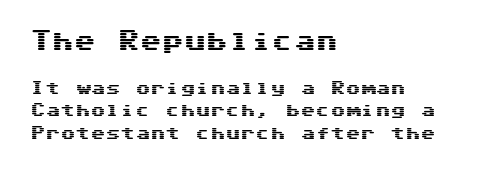
{"italic": "no", "underline": "no", "align": "left", "line_spacing": "normal", "line_spacing_ratio": 1.48, "letter_spacing": "normal", "letter_spacing_em": 0.0, "larger_block": "first", "size_ratio": 1.47, "glyph_px": 22}
